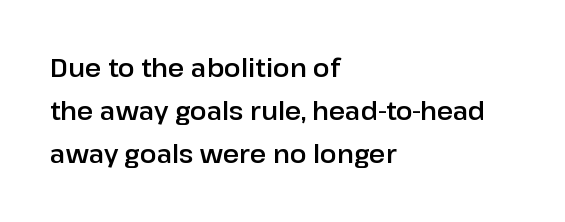
Rule under the text: the space is simply empty. The rendering anchors every line to the left-hand side. Designer's note — italics off, roman on. What stands out about the letter spacing? Nothing — it is the standard amount.
